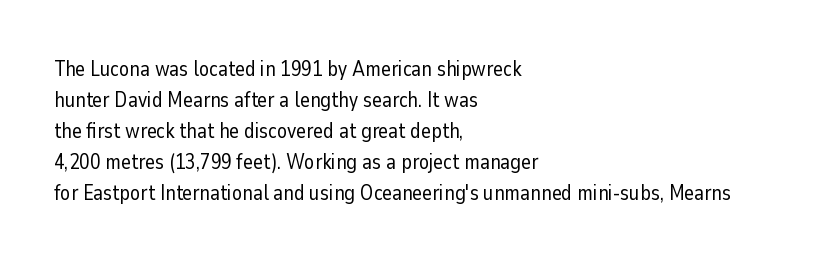
The image shows 21 px text type, upright; set left-aligned, normal line spacing (1.48x), normal letter spacing, not underlined.
